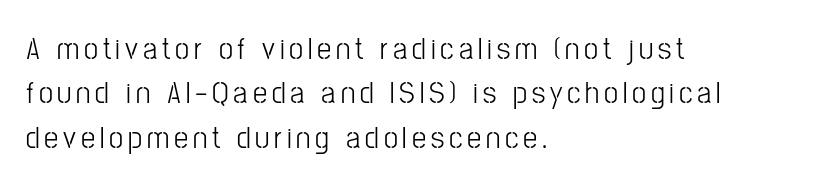
Characters remain perfectly vertical along every line. To sum up the face: it is a sans, with no serifs. All the whitespace from short lines collects on the right. You could not count columns in this text — the font is proportionally spaced. Rows of type keep a routine distance in the vertical direction.
